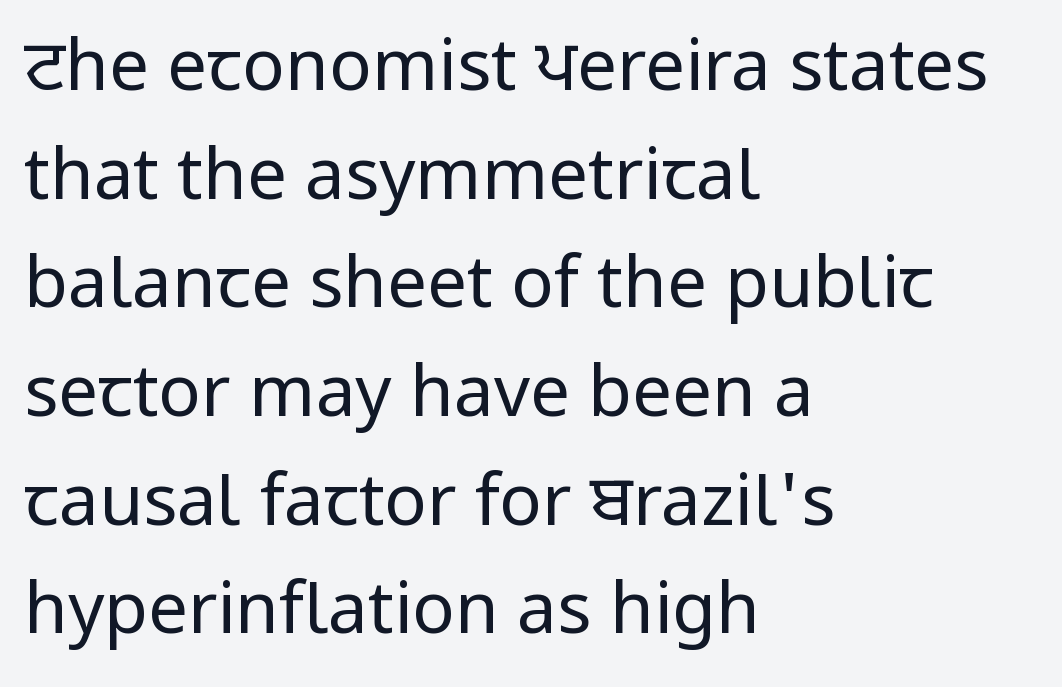
Q: Is the text bold? A: No.
Q: Is the text italic (slanted)? A: No, it is upright.
Q: Is the typeface a serif or a sans-serif typeface? A: Sans-serif.
Q: Is the text underlined? A: No.
Q: How is the paragraph aligned? A: Left-aligned.
Q: Is the spacing between letters normal or unusually wide? A: Normal.
Q: Is the spacing between lines tight, normal or loose? A: Normal.
Q: Width (condensed, normal, or wide)? A: Normal.
Q: Stroke contrast? A: Low.
Q: x-height? A: Medium.
Q: Monospaced? A: No.
